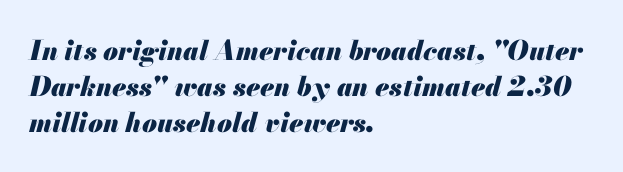
{"italic": "yes", "lean": "right", "slant_degrees": 13, "bold": "yes", "underline": "no", "align": "left", "line_spacing": "normal", "line_spacing_ratio": 1.33, "letter_spacing": "normal", "letter_spacing_em": 0.0, "glyph_px": 27}
